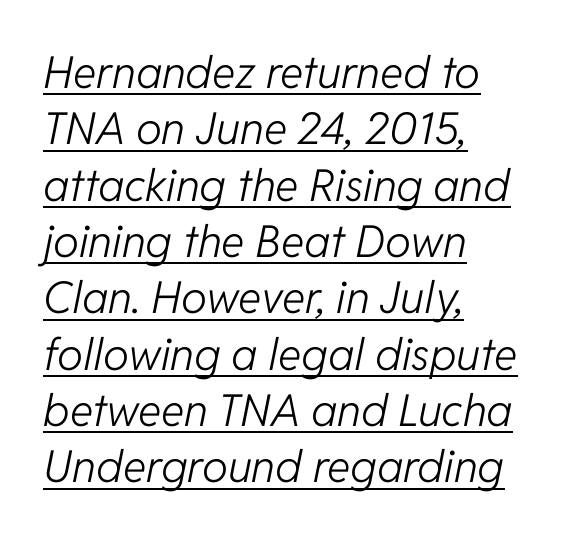
Q: Is the text bold? A: No.
Q: Is the text italic (slanted)? A: Yes, it leans right by about 11 degrees.
Q: Is the text underlined? A: Yes.
Q: How is the paragraph aligned? A: Left-aligned.
Q: Is the spacing between letters normal or unusually wide? A: Normal.
Q: Is the spacing between lines tight, normal or loose? A: Normal.
Q: Width (condensed, normal, or wide)? A: Normal.
Q: Stroke contrast? A: Low.
Q: x-height? A: Medium.
Q: Monospaced? A: No.
